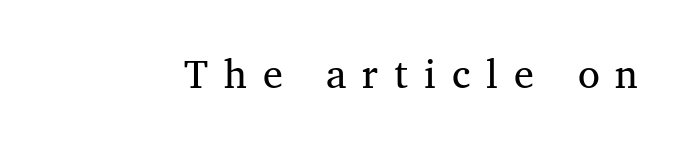
The image shows 40 px regular-weight serif type, upright; set unusually wide letter spacing (+0.4 em), not underlined; medium stroke contrast and a medium x-height.
